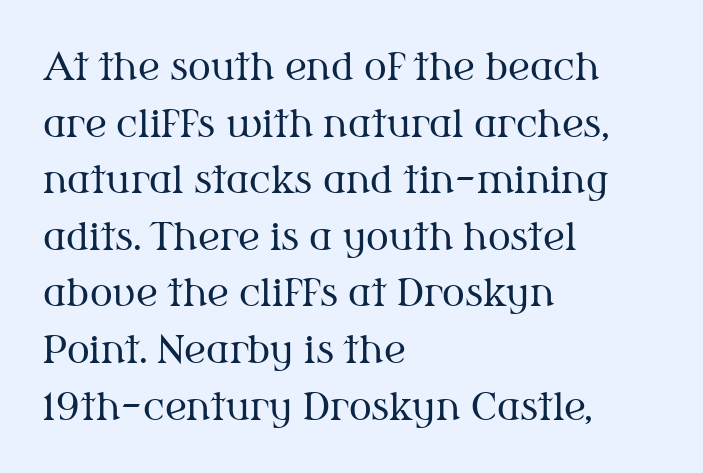
{"serif": "yes", "italic": "no", "bold": "no", "weight": "regular", "width": "normal", "stroke_contrast": "medium", "x_height": "medium", "monospaced": "no", "underline": "no", "align": "left", "line_spacing": "normal", "line_spacing_ratio": 1.49, "letter_spacing": "normal", "letter_spacing_em": 0.0, "glyph_px": 38}
